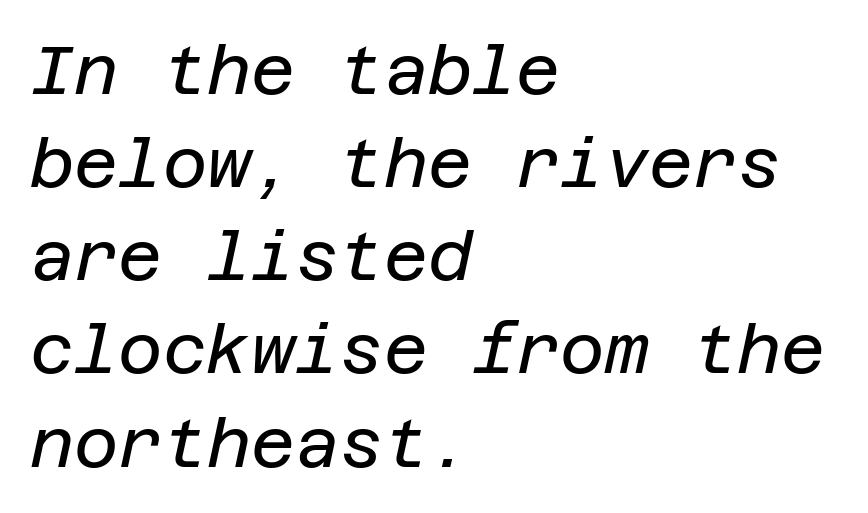
{"italic": "yes", "lean": "right", "slant_degrees": 12, "bold": "no", "weight": "regular", "width": "normal", "stroke_contrast": "low", "x_height": "large", "underline": "no", "align": "left", "line_spacing": "normal", "line_spacing_ratio": 1.37, "letter_spacing": "normal", "letter_spacing_em": 0.0, "glyph_px": 68}
